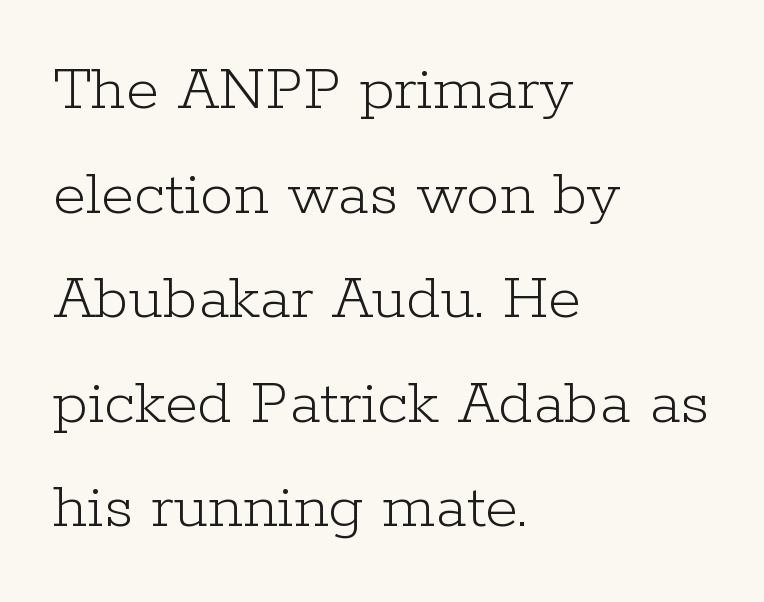
The image shows 67 px light serif type, upright; set left-aligned, normal line spacing (1.56x), normal letter spacing, not underlined; low stroke contrast and a medium x-height.
